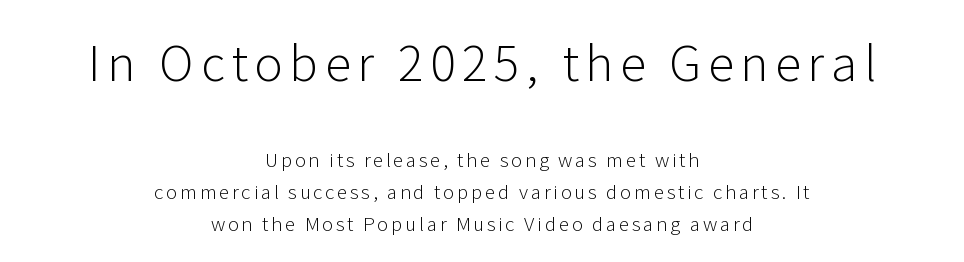
{"serif": "no", "italic": "no", "bold": "no", "weight": "light", "width": "normal", "stroke_contrast": "low", "x_height": "medium", "monospaced": "no", "underline": "no", "align": "center", "line_spacing": "normal", "line_spacing_ratio": 1.68, "larger_block": "first", "size_ratio": 2.53, "glyph_px": 48}
